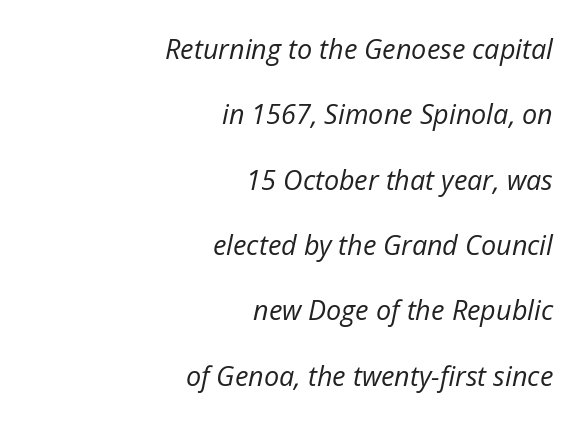
Horizontally, the lines are justified to the trailing edge only. The passage shown is not bold in any degree. Italic: yes, the glyphs are oblique. Words appear dense and cohesive because spacing is normal. Loosely led — the rows are spread out. Clear beneath every line of the passage.
